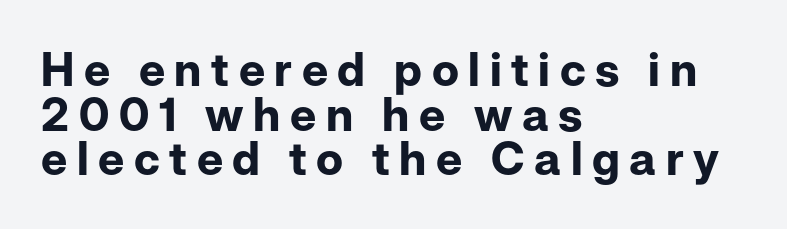
Q: Is the text bold? A: Yes.
Q: Is the text italic (slanted)? A: No, it is upright.
Q: Is the typeface a serif or a sans-serif typeface? A: Sans-serif.
Q: Is the text underlined? A: No.
Q: How is the paragraph aligned? A: Left-aligned.
Q: Is the spacing between letters normal or unusually wide? A: Unusually wide.
Q: Is the spacing between lines tight, normal or loose? A: Tight.
Q: Width (condensed, normal, or wide)? A: Normal.
Q: Stroke contrast? A: Low.
Q: x-height? A: Medium.
Q: Monospaced? A: No.
